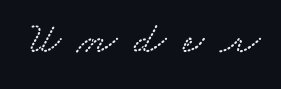
Honestly, there is no underline to notice here at all. Spacing verdict: proportional, widths tailored to each character. Tracking here is generous; glyphs stand well apart from one another.
